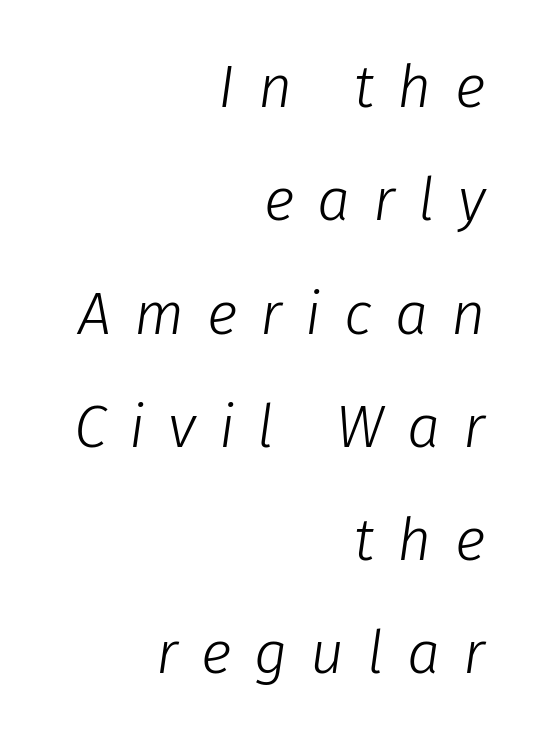
Do the characters align in a grid? No, the font is proportional. Horizontal bands of white between lines are thick stripes. Each row of text sits above clean, open space. Reading down the block, your eye finds every line finishing at a fixed right position.
